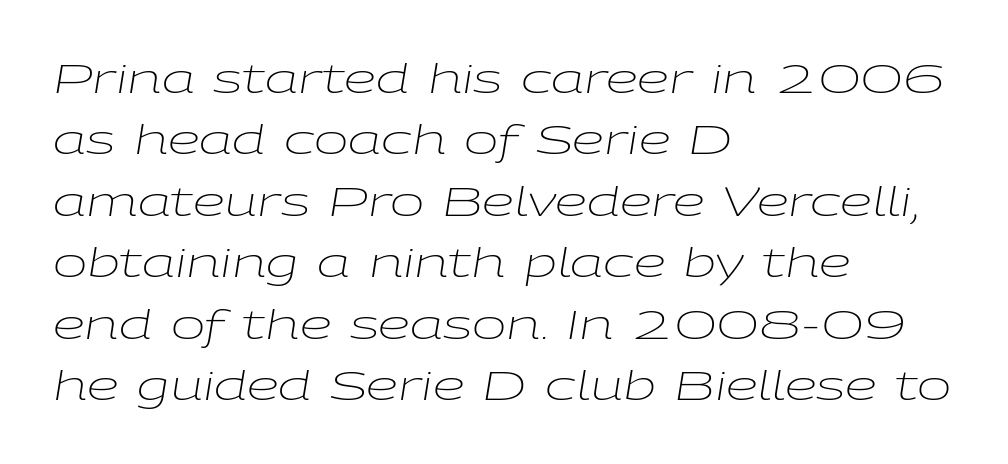
Q: Is the text bold? A: No.
Q: Is the text italic (slanted)? A: Yes, it leans right by about 9 degrees.
Q: Is the text underlined? A: No.
Q: How is the paragraph aligned? A: Left-aligned.
Q: Is the spacing between letters normal or unusually wide? A: Normal.
Q: Is the spacing between lines tight, normal or loose? A: Normal.
Q: Width (condensed, normal, or wide)? A: Wide.
Q: Stroke contrast? A: Low.
Q: x-height? A: Medium.
Q: Monospaced? A: No.
